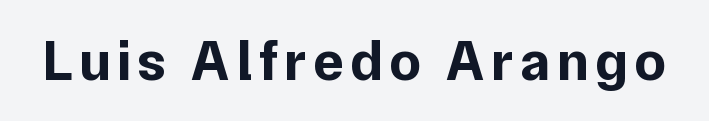
This sample uses a sans-serif face. On the weight axis this lands at bold, roughly 700. These lines are rendered in a variable-pitch font. Honestly, there is no underline to notice here at all.
